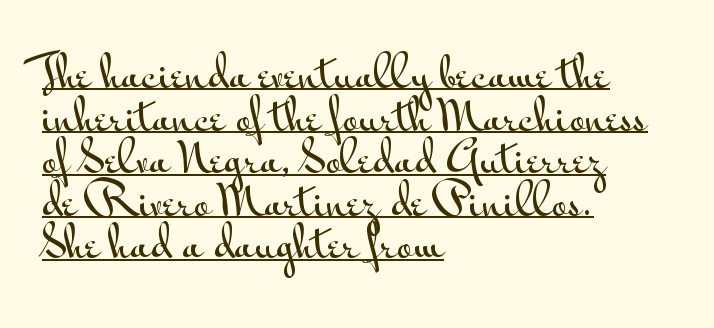
Between one letter and the next there's only the usual sliver of space. Each letter keeps its own natural width here, so spacing adapts to shape. If you drew a ruler down the left edge, every line would touch it.
